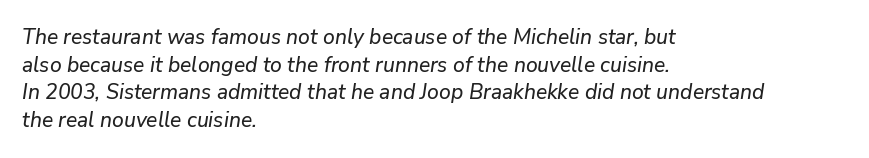
{"italic": "yes", "lean": "right", "slant_degrees": 9, "underline": "no", "align": "left", "line_spacing": "normal", "line_spacing_ratio": 1.32, "letter_spacing": "normal", "letter_spacing_em": 0.0, "glyph_px": 21}
